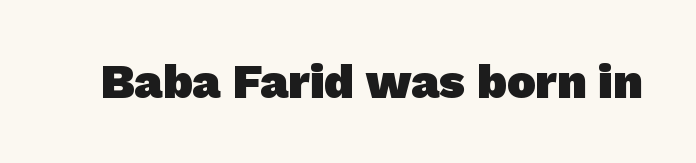
The image shows 48 px heavy sans-serif type; set normal letter spacing, not underlined; low stroke contrast and a medium x-height.
